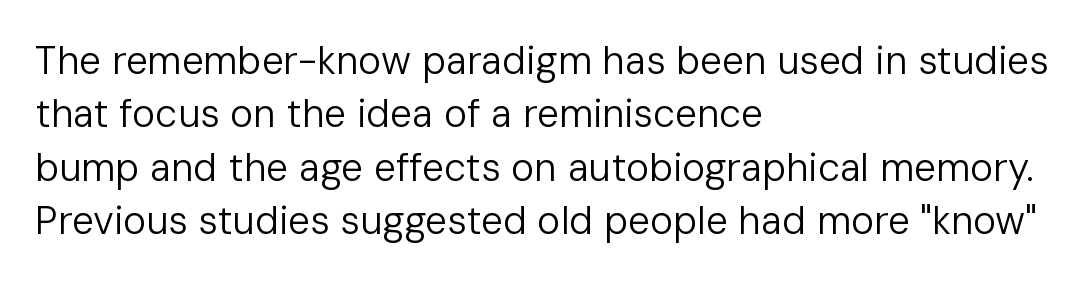
Q: Is the text bold? A: No.
Q: Is the text italic (slanted)? A: No, it is upright.
Q: Is the typeface a serif or a sans-serif typeface? A: Sans-serif.
Q: Is the text underlined? A: No.
Q: How is the paragraph aligned? A: Left-aligned.
Q: Is the spacing between letters normal or unusually wide? A: Normal.
Q: Is the spacing between lines tight, normal or loose? A: Normal.
Q: Width (condensed, normal, or wide)? A: Normal.
Q: Stroke contrast? A: Low.
Q: x-height? A: Medium.
Q: Monospaced? A: No.
